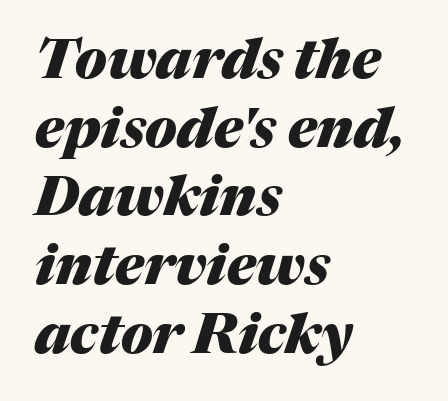
The image shows 55 px heavy type, italic (leaning right); set left-aligned, normal line spacing (1.25x), normal letter spacing, not underlined; medium stroke contrast and a medium x-height.
